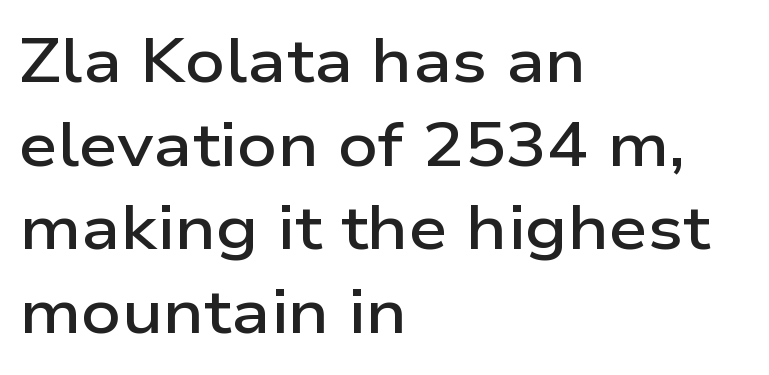
Q: Is the text bold? A: Semi-bold.
Q: Is the text italic (slanted)? A: No, it is upright.
Q: Is the typeface a serif or a sans-serif typeface? A: Sans-serif.
Q: Is the text underlined? A: No.
Q: How is the paragraph aligned? A: Left-aligned.
Q: Is the spacing between letters normal or unusually wide? A: Normal.
Q: Is the spacing between lines tight, normal or loose? A: Normal.
Q: Width (condensed, normal, or wide)? A: Wide.
Q: Stroke contrast? A: Low.
Q: x-height? A: Medium.
Q: Monospaced? A: No.
